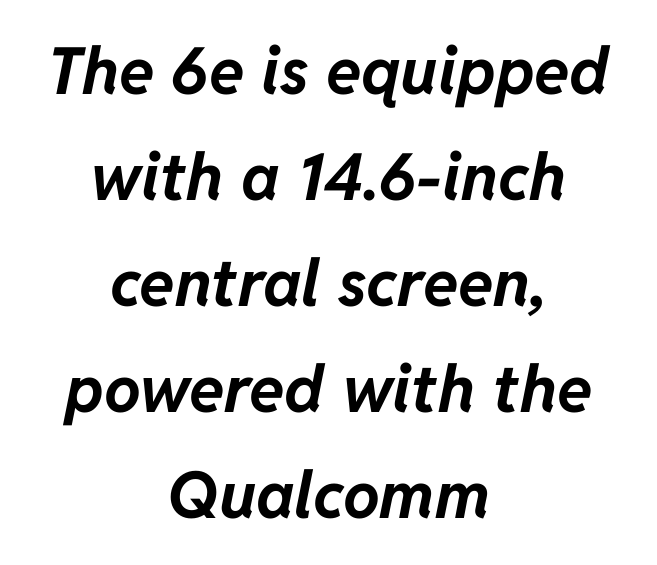
Q: Is the text bold? A: Yes.
Q: Is the text italic (slanted)? A: Yes, it leans right by about 11 degrees.
Q: Is the text underlined? A: No.
Q: How is the paragraph aligned? A: Centered.
Q: Is the spacing between letters normal or unusually wide? A: Normal.
Q: Is the spacing between lines tight, normal or loose? A: Normal.
Q: Width (condensed, normal, or wide)? A: Normal.
Q: Stroke contrast? A: Low.
Q: x-height? A: Medium.
Q: Monospaced? A: No.
